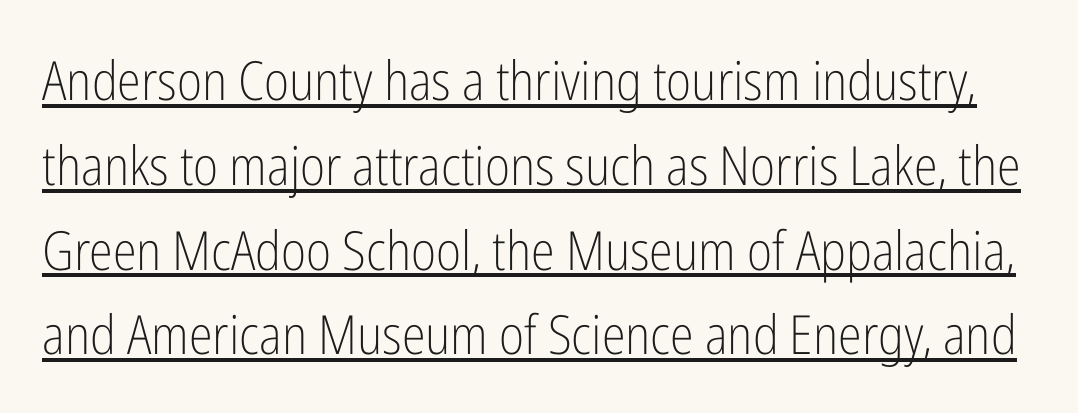
The image shows 54 px light, condensed sans-serif type, upright; set normal line spacing (1.57x), normal letter spacing, underlined; low stroke contrast and a medium x-height.
